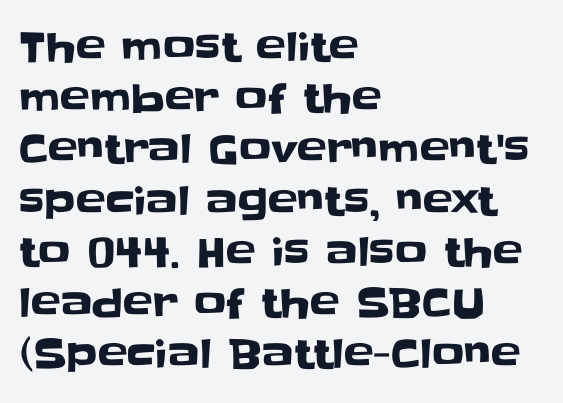
The image shows 40 px sans-serif type, upright; set left-aligned, normal line spacing (1.28x), normal letter spacing, not underlined; low stroke contrast and a large x-height.
